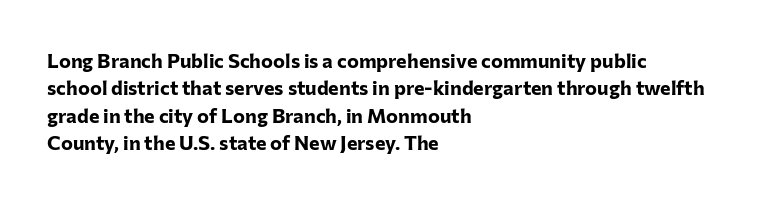
Q: Is the text bold? A: Yes.
Q: Is the text italic (slanted)? A: No, it is upright.
Q: Is the text underlined? A: No.
Q: How is the paragraph aligned? A: Left-aligned.
Q: Is the spacing between letters normal or unusually wide? A: Normal.
Q: Is the spacing between lines tight, normal or loose? A: Normal.
